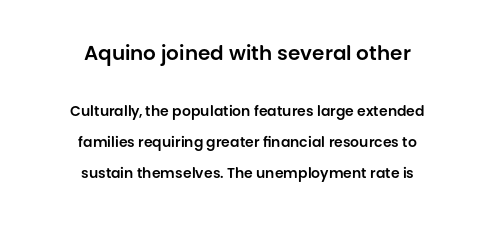
Q: Is the text italic (slanted)? A: No, it is upright.
Q: Is the text underlined? A: No.
Q: How is the paragraph aligned? A: Centered.
Q: Is the spacing between letters normal or unusually wide? A: Normal.
Q: Is the spacing between lines tight, normal or loose? A: Loose.
Q: Which block of text is set in a larger size, the first (top) or the second (bottom)? A: The first (top) one.
